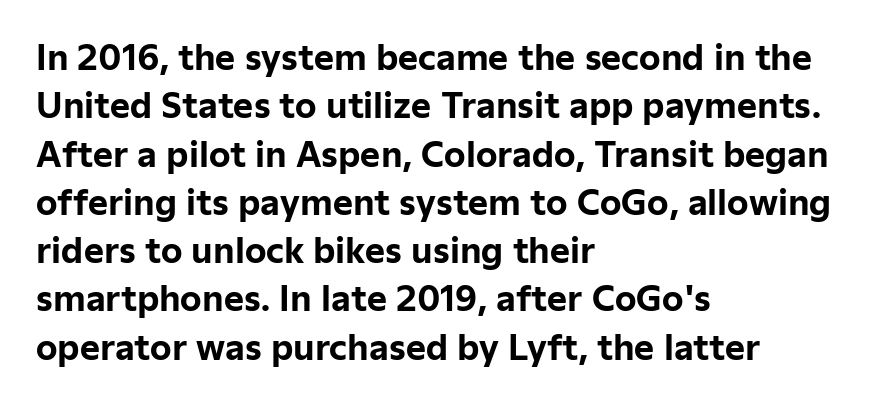
Clear beneath every line of the passage. Notice how descenders clear the ascenders below comfortably — that's standard leading. The letters carry no serifs — their stems end cleanly without finishing strokes. This is heavy type, rendered in bold. Does the copy run flush right? No — it runs flush left.
